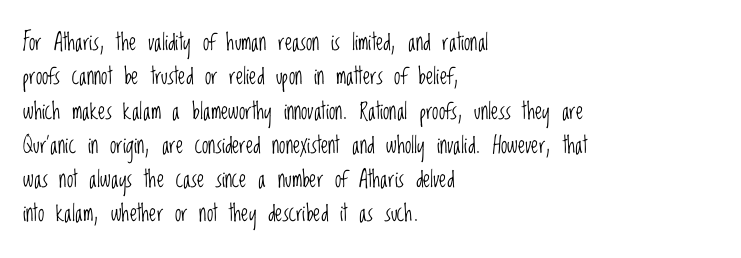
Q: Is the text bold? A: No.
Q: Is the text italic (slanted)? A: No, it is upright.
Q: Is the text underlined? A: No.
Q: How is the paragraph aligned? A: Left-aligned.
Q: Is the spacing between letters normal or unusually wide? A: Normal.
Q: Is the spacing between lines tight, normal or loose? A: Normal.
